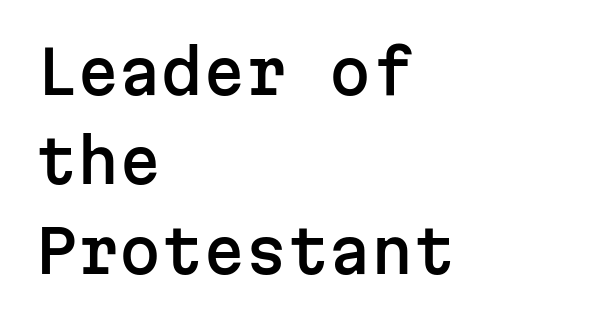
The image shows 60 px sans-serif type, upright, monospaced; set left-aligned, normal line spacing (1.49x), normal letter spacing, not underlined; low stroke contrast and a medium x-height.
